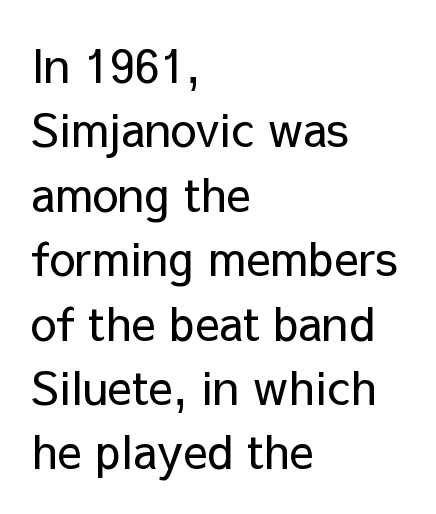
Notice how descenders clear the ascenders below comfortably — that's standard leading. Stem width sits at or under what a default text font uses. The strip under each line holds only bare page. Is the letter spacing exaggerated? No — it looks like the ordinary default.
